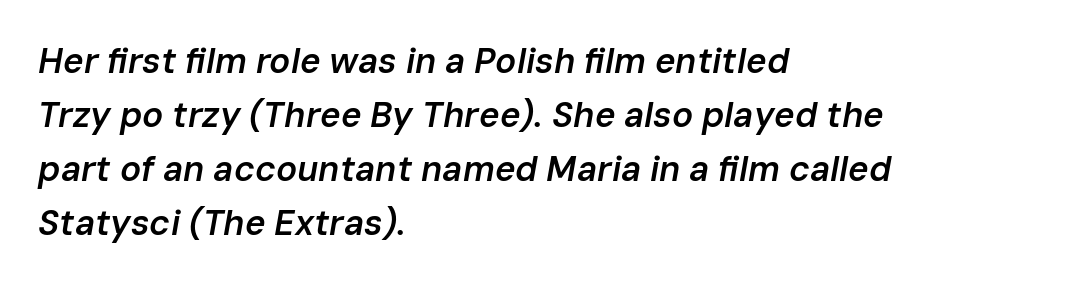
{"italic": "yes", "lean": "right", "slant_degrees": 10, "bold": "semi", "weight": "semibold", "width": "normal", "stroke_contrast": "low", "x_height": "medium", "monospaced": "no", "underline": "no", "align": "left", "line_spacing": "normal", "line_spacing_ratio": 1.54, "letter_spacing": "normal", "letter_spacing_em": 0.0, "glyph_px": 35}
